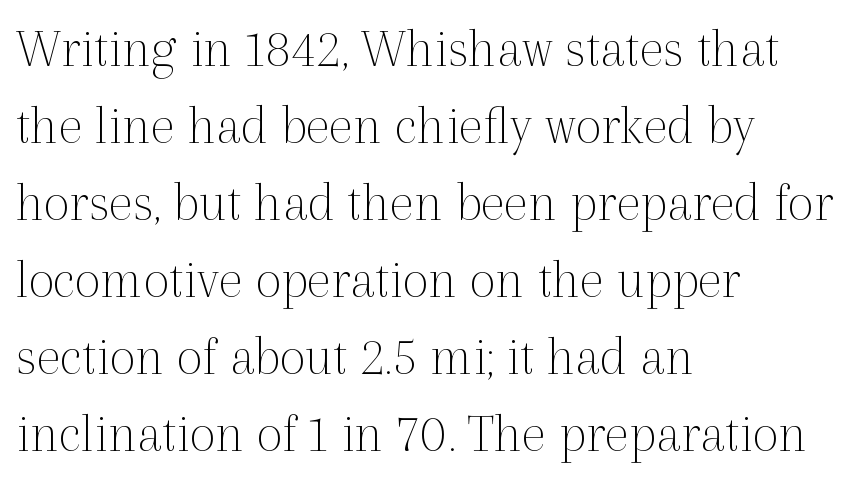
The image shows 57 px thin serif type, upright; set left-aligned, normal line spacing (1.35x), normal letter spacing, not underlined; a medium x-height.
